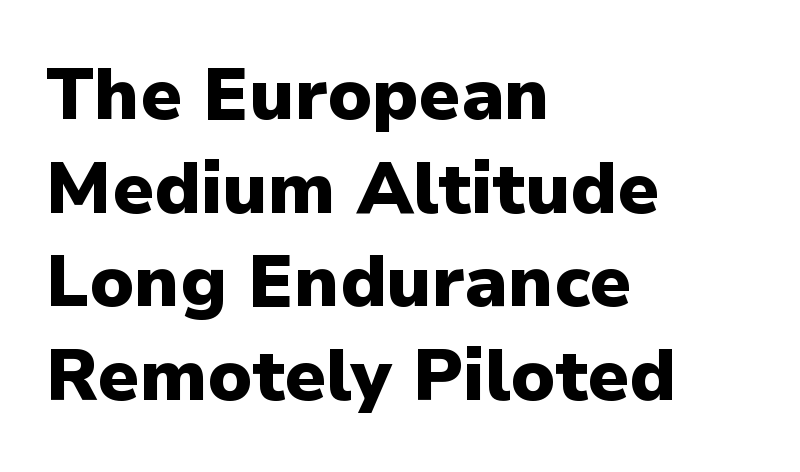
Q: Is the text bold? A: Yes.
Q: Is the text italic (slanted)? A: No, it is upright.
Q: Is the typeface a serif or a sans-serif typeface? A: Sans-serif.
Q: Is the text underlined? A: No.
Q: How is the paragraph aligned? A: Left-aligned.
Q: Is the spacing between letters normal or unusually wide? A: Normal.
Q: Is the spacing between lines tight, normal or loose? A: Normal.
Q: Width (condensed, normal, or wide)? A: Normal.
Q: Stroke contrast? A: Low.
Q: x-height? A: Medium.
Q: Monospaced? A: No.
